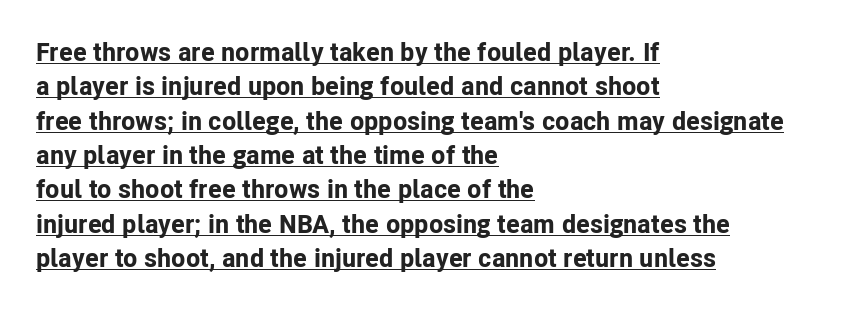
Q: Is the text bold? A: Yes.
Q: Is the text italic (slanted)? A: No, it is upright.
Q: Is the text underlined? A: Yes.
Q: How is the paragraph aligned? A: Left-aligned.
Q: Is the spacing between letters normal or unusually wide? A: Normal.
Q: Is the spacing between lines tight, normal or loose? A: Normal.
